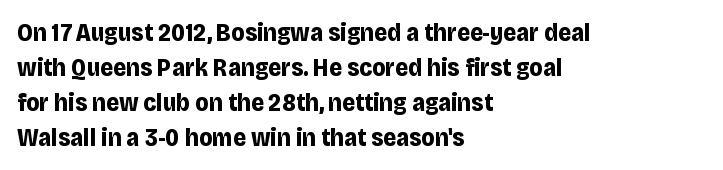
Q: Is the text bold? A: Yes.
Q: Is the text italic (slanted)? A: No, it is upright.
Q: Is the text underlined? A: No.
Q: How is the paragraph aligned? A: Left-aligned.
Q: Is the spacing between letters normal or unusually wide? A: Normal.
Q: Is the spacing between lines tight, normal or loose? A: Normal.
